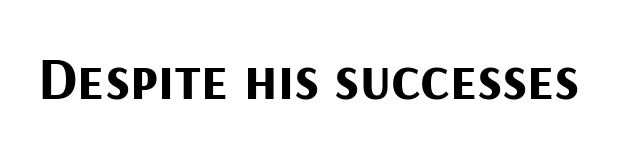
The image shows 61 px bold sans-serif type, upright; set normal letter spacing, not underlined; medium stroke contrast and a medium x-height.
